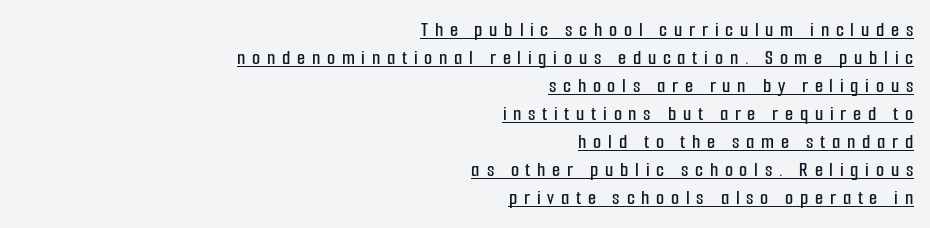
The lettering holds an erect, upright posture throughout. The line-height multiplier appears to be the usual default. Every row of glyphs terminates at an identical x-position on the right. Descenders here cross a horizontal rule under the line.
